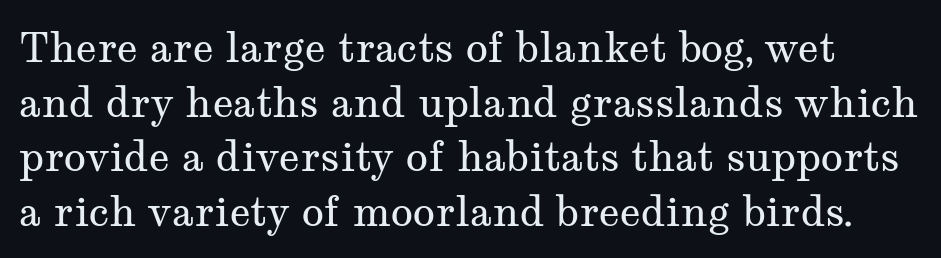
{"serif": "yes", "italic": "no", "bold": "no", "weight": "regular", "width": "wide", "stroke_contrast": "medium", "x_height": "medium", "monospaced": "no", "underline": "no", "line_spacing": "normal", "line_spacing_ratio": 1.33, "letter_spacing": "normal", "letter_spacing_em": 0.0, "glyph_px": 41}
